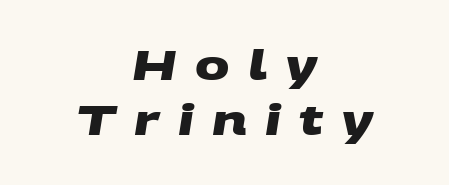
Font category for this specimen: sans-serif. In terms of letterspacing, this is a distinctly airy, spread setting. What's the leading like? Ordinary, nothing unusual. The foot of each line stays bare and open.
